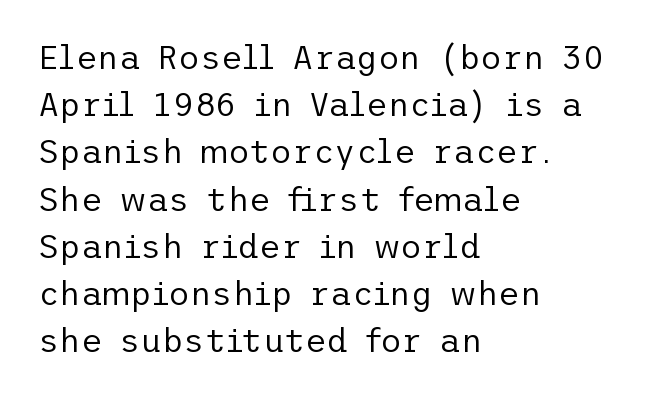
I'd call this a sans setting — the letters go barefoot. One-word summary of the alignment: left. Vertical spacing — default. The horizontal fit of the characters is conventional and even. Characters remain perfectly vertical along every line.
